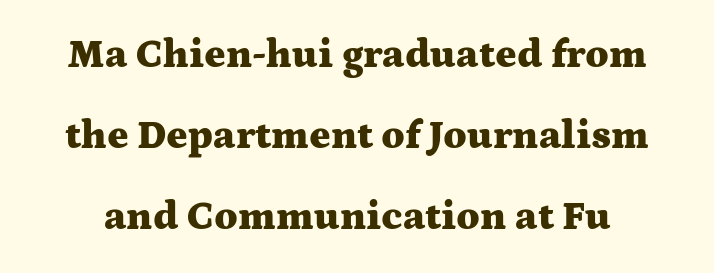
{"serif": "yes", "italic": "no", "bold": "yes", "weight": "heavy", "width": "wide", "stroke_contrast": "medium", "x_height": "medium", "monospaced": "no", "underline": "no", "line_spacing": "loose", "line_spacing_ratio": 2.03, "letter_spacing": "normal", "letter_spacing_em": 0.0, "glyph_px": 40}
